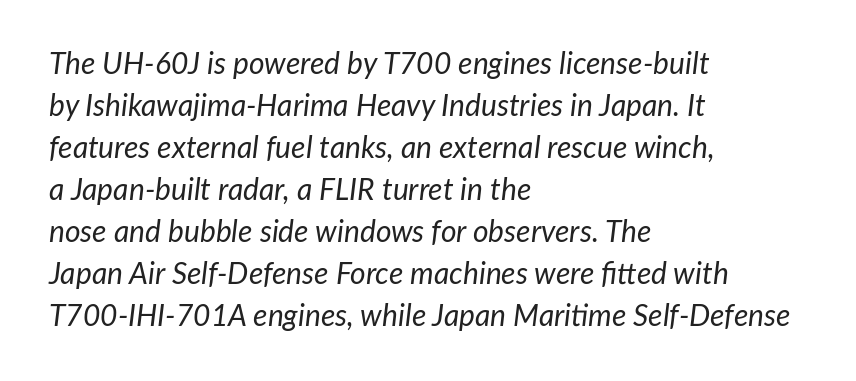
{"italic": "yes", "lean": "right", "slant_degrees": 7, "bold": "no", "weight": "regular", "width": "normal", "stroke_contrast": "low", "x_height": "medium", "monospaced": "no", "underline": "no", "align": "left", "line_spacing": "normal", "line_spacing_ratio": 1.4, "letter_spacing": "normal", "letter_spacing_em": 0.0, "glyph_px": 30}
